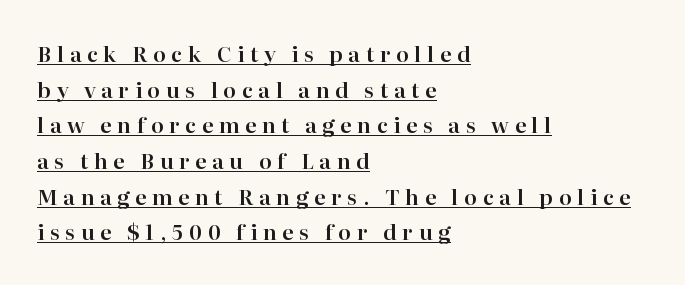
The image shows 21 px text type, upright; set left-aligned, normal line spacing (1.7x), unusually wide letter spacing (+0.27 em), underlined.
